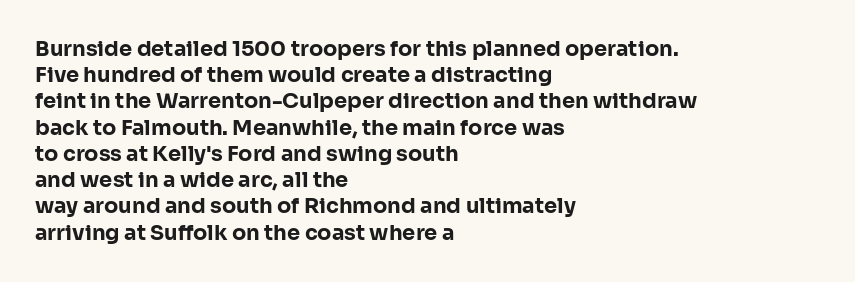
{"italic": "no", "bold": "yes", "underline": "no", "align": "left", "line_spacing": "normal", "line_spacing_ratio": 1.25, "letter_spacing": "normal", "letter_spacing_em": 0.0, "glyph_px": 21}
